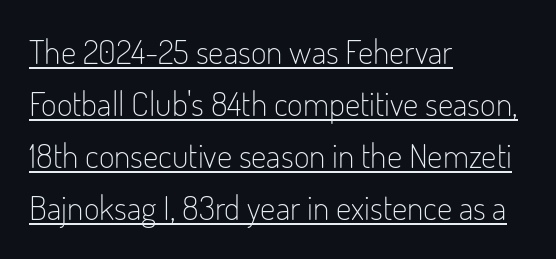
Q: Is the text bold? A: No.
Q: Is the text italic (slanted)? A: No, it is upright.
Q: Is the typeface a serif or a sans-serif typeface? A: Sans-serif.
Q: Is the text underlined? A: Yes.
Q: How is the paragraph aligned? A: Left-aligned.
Q: Is the spacing between letters normal or unusually wide? A: Normal.
Q: Is the spacing between lines tight, normal or loose? A: Normal.
Q: Width (condensed, normal, or wide)? A: Condensed.
Q: Stroke contrast? A: Low.
Q: x-height? A: Small.
Q: Monospaced? A: No.
